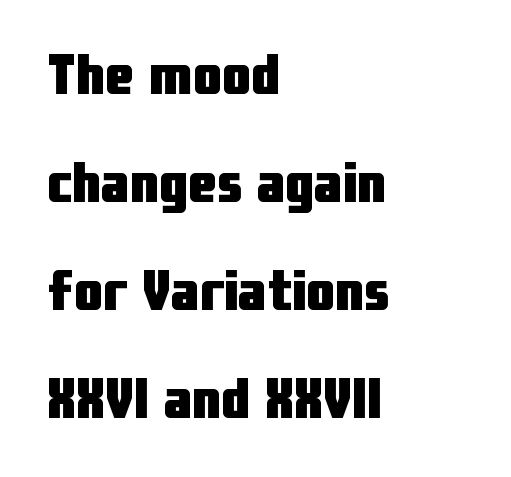
{"serif": "no", "italic": "no", "bold": "yes", "weight": "heavy", "width": "condensed", "stroke_contrast": "low", "x_height": "medium", "monospaced": "no", "underline": "no", "align": "left", "line_spacing_ratio": 1.86, "letter_spacing": "normal", "letter_spacing_em": 0.0, "glyph_px": 58}
